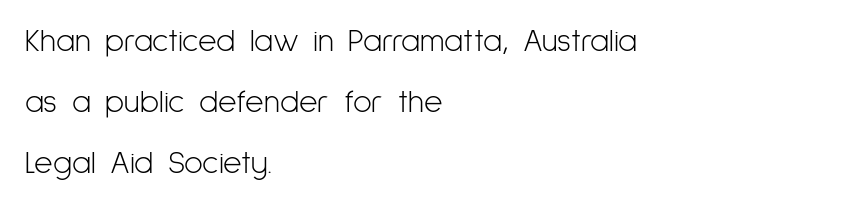
Compared with typical paragraphs, the rows here are farther apart. No italicization has been applied; the sample stays upright. A typesetter would label this face a sans. Each word holds together tightly as a unit, with standard inter-letter gaps.
